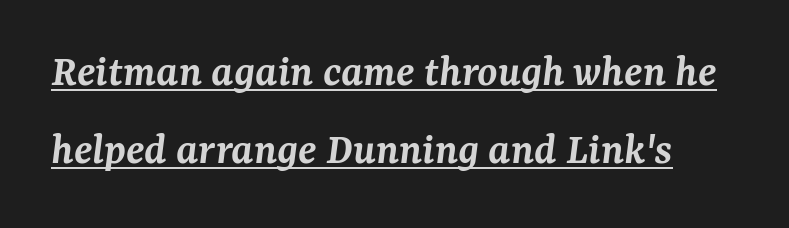
Q: Is the text bold? A: Semi-bold.
Q: Is the text italic (slanted)? A: Yes, it leans right by about 7 degrees.
Q: Is the typeface a serif or a sans-serif typeface? A: Serif.
Q: Is the text underlined? A: Yes.
Q: Is the spacing between letters normal or unusually wide? A: Normal.
Q: Is the spacing between lines tight, normal or loose? A: Normal.
Q: Width (condensed, normal, or wide)? A: Normal.
Q: Stroke contrast? A: Medium.
Q: x-height? A: Medium.
Q: Monospaced? A: No.
